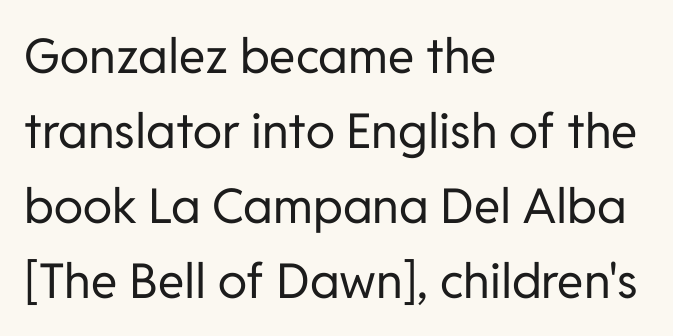
A typesetter would call this zero additional tracking. Reading down the block, your eye returns to a fixed left position each line. Rule under the text: the space is simply empty. Compared with a typical body face, this is equally light or lighter still.
